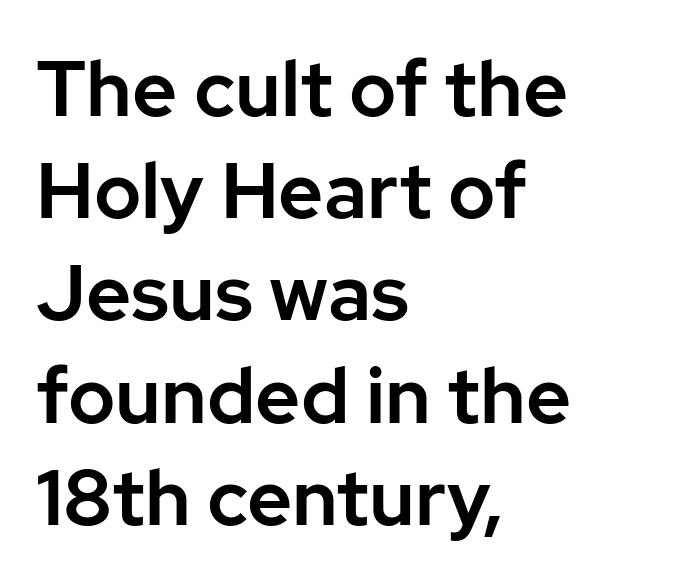
Q: Is the text italic (slanted)? A: No, it is upright.
Q: Is the typeface a serif or a sans-serif typeface? A: Sans-serif.
Q: Is the text underlined? A: No.
Q: How is the paragraph aligned? A: Left-aligned.
Q: Is the spacing between letters normal or unusually wide? A: Normal.
Q: Is the spacing between lines tight, normal or loose? A: Normal.
Q: Width (condensed, normal, or wide)? A: Normal.
Q: Stroke contrast? A: Low.
Q: x-height? A: Medium.
Q: Monospaced? A: No.
